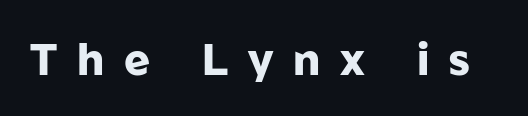
{"serif": "no", "italic": "no", "bold": "yes", "weight": "heavy", "width": "normal", "stroke_contrast": "low", "x_height": "medium", "monospaced": "no", "underline": "no", "letter_spacing": "wide", "letter_spacing_em": 0.45, "glyph_px": 44}
